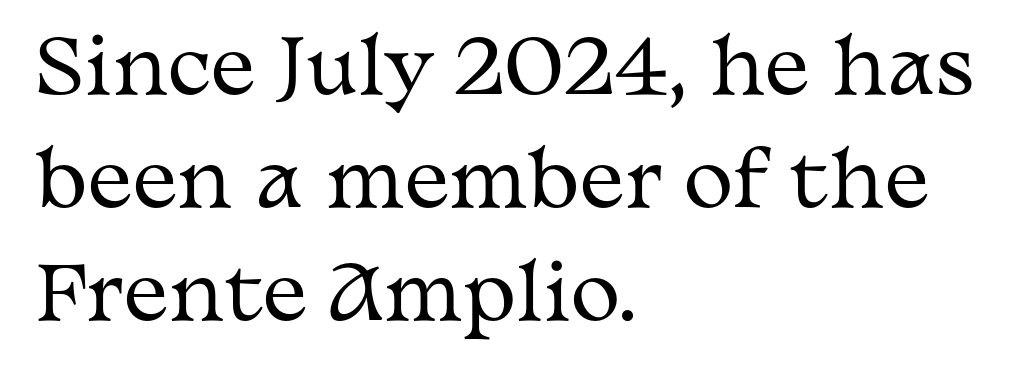
Q: Is the text bold? A: No.
Q: Is the text italic (slanted)? A: No, it is upright.
Q: Is the typeface a serif or a sans-serif typeface? A: Serif.
Q: Is the text underlined? A: No.
Q: How is the paragraph aligned? A: Left-aligned.
Q: Is the spacing between letters normal or unusually wide? A: Normal.
Q: Is the spacing between lines tight, normal or loose? A: Normal.
Q: Width (condensed, normal, or wide)? A: Wide.
Q: Stroke contrast? A: Medium.
Q: x-height? A: Medium.
Q: Monospaced? A: No.
